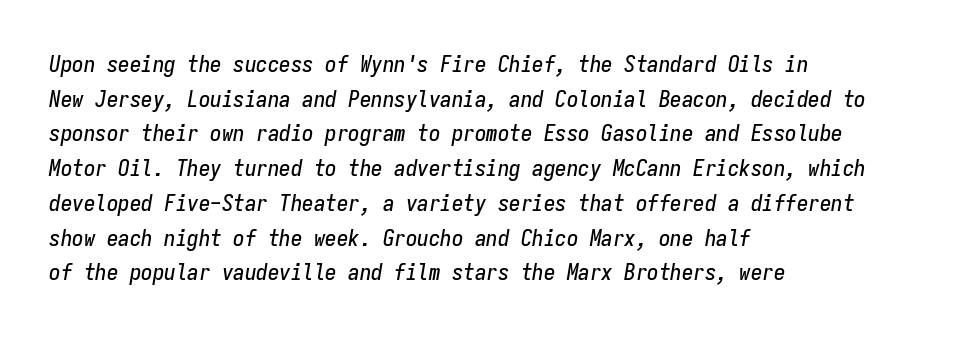
{"italic": "yes", "lean": "right", "slant_degrees": 9, "underline": "no", "align": "left", "line_spacing": "normal", "line_spacing_ratio": 1.51, "letter_spacing": "normal", "letter_spacing_em": 0.0, "glyph_px": 23}
